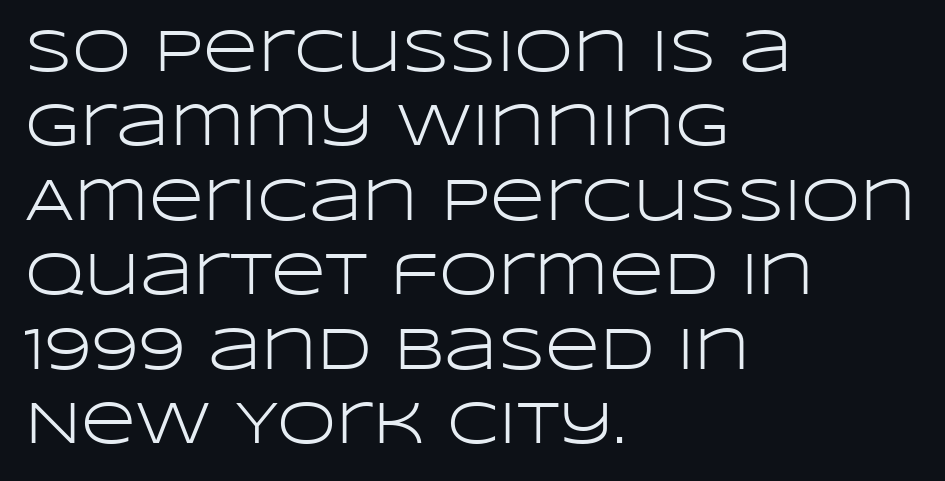
Honestly, there is no underline to notice here at all. Stems and bowls with no extra thickness — not bold. Font category for this specimen: sans-serif. You could not count columns in this text — the font is proportionally spaced. If you drew a ruler down the left edge, every line would touch it. Inter-character spacing is left at the font's built-in metrics.
